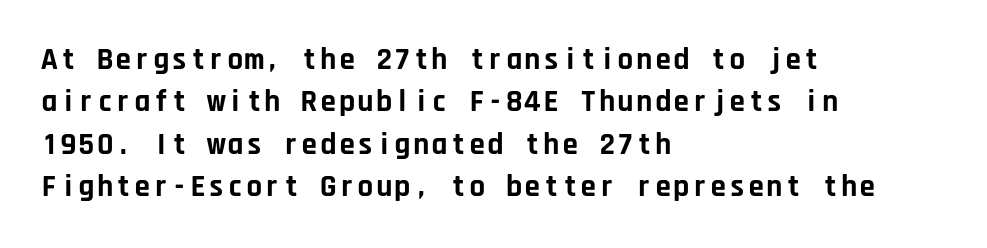
Q: Is the text bold? A: Yes.
Q: Is the text italic (slanted)? A: No, it is upright.
Q: Is the typeface a serif or a sans-serif typeface? A: Sans-serif.
Q: Is the text underlined? A: No.
Q: How is the paragraph aligned? A: Left-aligned.
Q: Is the spacing between letters normal or unusually wide? A: Normal.
Q: Is the spacing between lines tight, normal or loose? A: Normal.
Q: Width (condensed, normal, or wide)? A: Normal.
Q: Stroke contrast? A: Low.
Q: x-height? A: Large.
Q: Monospaced? A: Yes.
